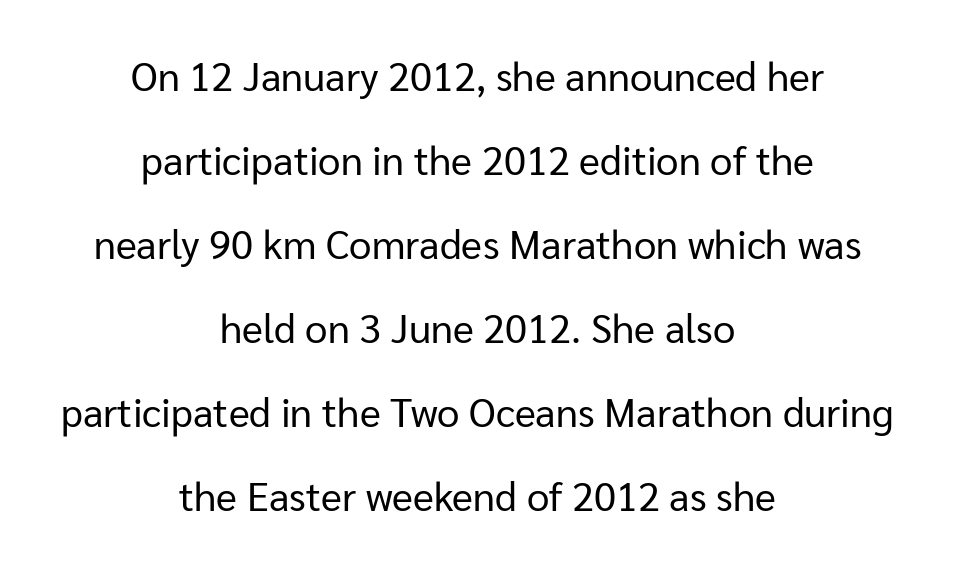
The image shows 40 px regular-weight sans-serif type, upright; set centered, loose line spacing (2.1x), normal letter spacing, not underlined; low stroke contrast and a medium x-height.
